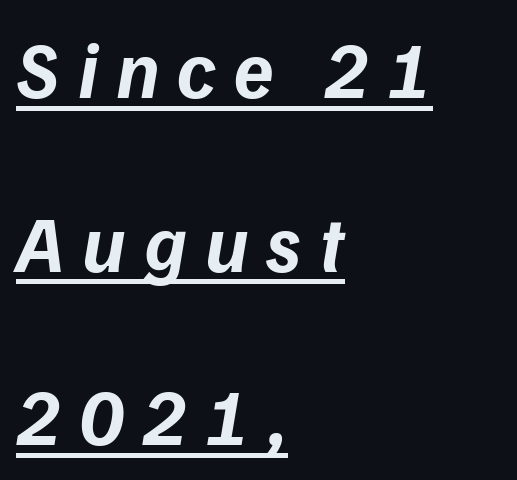
Q: Is the text bold? A: Yes.
Q: Is the typeface a serif or a sans-serif typeface? A: Sans-serif.
Q: Is the text underlined? A: Yes.
Q: How is the paragraph aligned? A: Left-aligned.
Q: Is the spacing between letters normal or unusually wide? A: Unusually wide.
Q: Is the spacing between lines tight, normal or loose? A: Loose.
Q: Width (condensed, normal, or wide)? A: Normal.
Q: Stroke contrast? A: Low.
Q: x-height? A: Medium.
Q: Monospaced? A: No.
